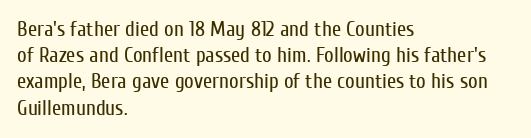
The image shows 21 px text type, upright; set left-aligned, normal line spacing (1.25x), normal letter spacing, not underlined.
